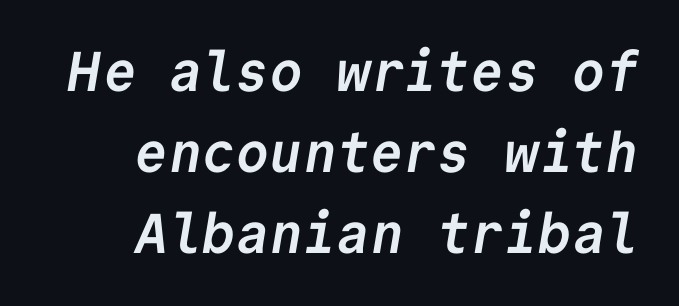
{"serif": "no", "bold": "yes", "weight": "semibold", "width": "normal", "stroke_contrast": "low", "x_height": "medium", "monospaced": "yes", "underline": "no", "align": "right", "line_spacing": "normal", "line_spacing_ratio": 1.45, "letter_spacing": "normal", "letter_spacing_em": 0.0, "glyph_px": 56}
